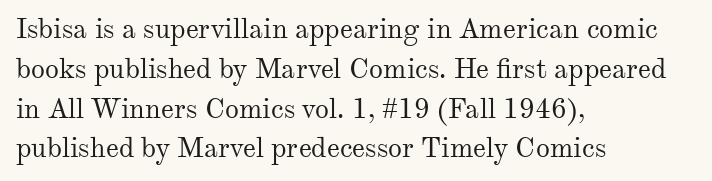
{"serif": "yes", "italic": "no", "bold": "no", "weight": "regular", "width": "normal", "stroke_contrast": "medium", "x_height": "small", "monospaced": "no", "underline": "no", "align": "left", "line_spacing": "normal", "line_spacing_ratio": 1.42, "letter_spacing": "normal", "letter_spacing_em": 0.0, "glyph_px": 28}
